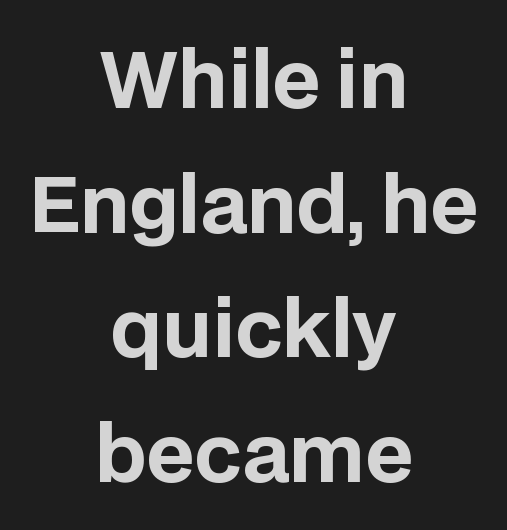
The image shows 77 px bold sans-serif type, upright; set centered, normal line spacing (1.62x), normal letter spacing, not underlined; low stroke contrast and a large x-height.
